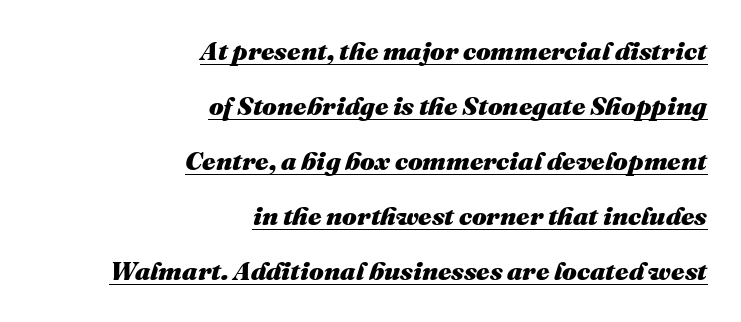
{"italic": "yes", "lean": "right", "slant_degrees": 16, "bold": "yes", "underline": "yes", "align": "right", "line_spacing": "loose", "line_spacing_ratio": 2.12, "letter_spacing": "normal", "letter_spacing_em": 0.0, "glyph_px": 26}
